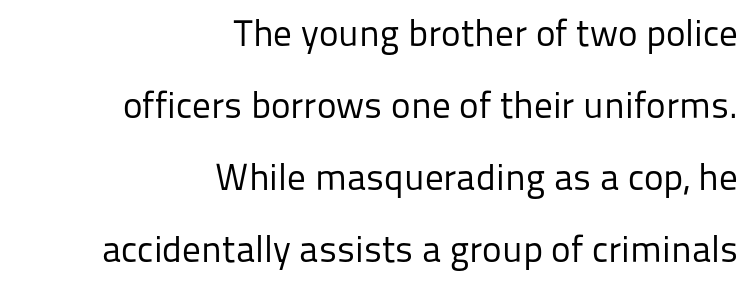
Q: Is the text bold? A: No.
Q: Is the text italic (slanted)? A: No, it is upright.
Q: Is the typeface a serif or a sans-serif typeface? A: Sans-serif.
Q: Is the text underlined? A: No.
Q: How is the paragraph aligned? A: Right-aligned.
Q: Is the spacing between letters normal or unusually wide? A: Normal.
Q: Is the spacing between lines tight, normal or loose? A: Loose.
Q: Width (condensed, normal, or wide)? A: Normal.
Q: Stroke contrast? A: Low.
Q: x-height? A: Medium.
Q: Monospaced? A: No.
